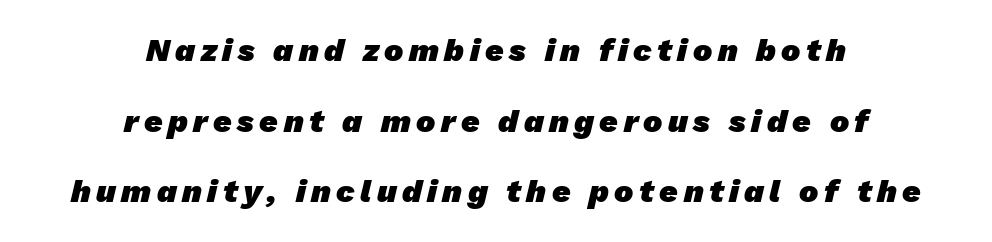
{"serif": "no", "bold": "yes", "weight": "heavy", "width": "normal", "stroke_contrast": "low", "x_height": "medium", "monospaced": "no", "underline": "no", "align": "center", "line_spacing": "loose", "line_spacing_ratio": 2.21, "glyph_px": 32}
